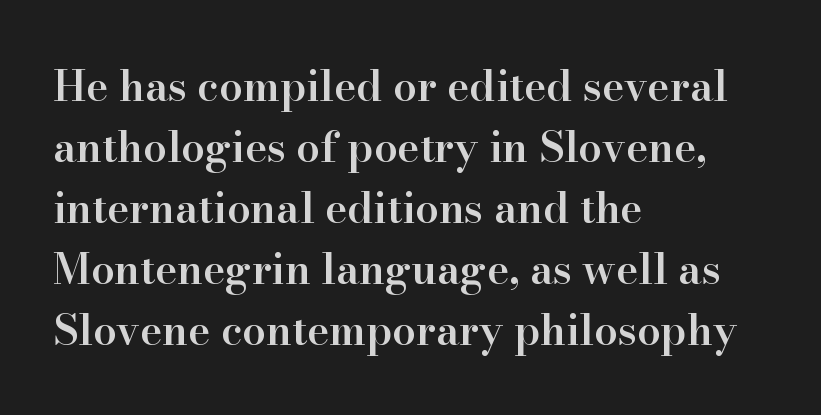
Q: Is the text bold? A: Semi-bold.
Q: Is the text italic (slanted)? A: No, it is upright.
Q: Is the typeface a serif or a sans-serif typeface? A: Serif.
Q: Is the text underlined? A: No.
Q: How is the paragraph aligned? A: Left-aligned.
Q: Is the spacing between letters normal or unusually wide? A: Normal.
Q: Is the spacing between lines tight, normal or loose? A: Normal.
Q: Width (condensed, normal, or wide)? A: Normal.
Q: Stroke contrast? A: High.
Q: x-height? A: Small.
Q: Monospaced? A: No.
